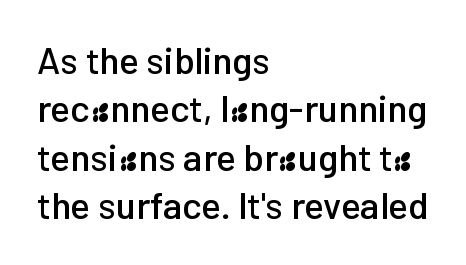
{"serif": "no", "italic": "no", "width": "normal", "stroke_contrast": "low", "x_height": "medium", "monospaced": "no", "underline": "no", "align": "left", "line_spacing": "normal", "line_spacing_ratio": 1.31, "letter_spacing": "normal", "letter_spacing_em": 0.0, "glyph_px": 37}
